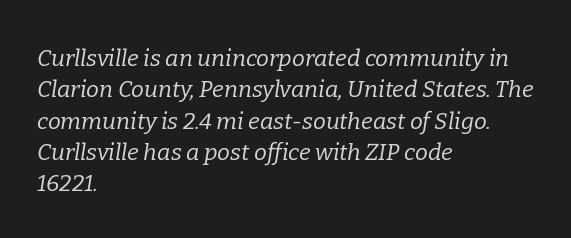
Students, note that the glyphs here touch the page at normal intervals. Compared with a centered layout, this one pins lines to the left instead. No letter is thick-stroked: the sample isn't bold. Compared with ordinary roman type, these characters are visibly tilted.
